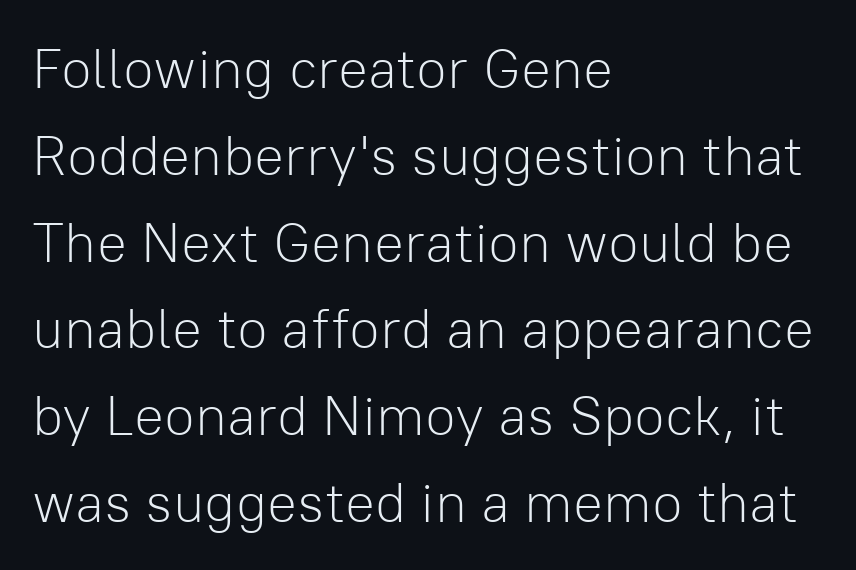
Q: Is the text bold? A: No.
Q: Is the text italic (slanted)? A: No, it is upright.
Q: Is the typeface a serif or a sans-serif typeface? A: Sans-serif.
Q: Is the text underlined? A: No.
Q: How is the paragraph aligned? A: Left-aligned.
Q: Is the spacing between letters normal or unusually wide? A: Normal.
Q: Is the spacing between lines tight, normal or loose? A: Normal.
Q: Width (condensed, normal, or wide)? A: Normal.
Q: Stroke contrast? A: Low.
Q: x-height? A: Medium.
Q: Monospaced? A: No.
